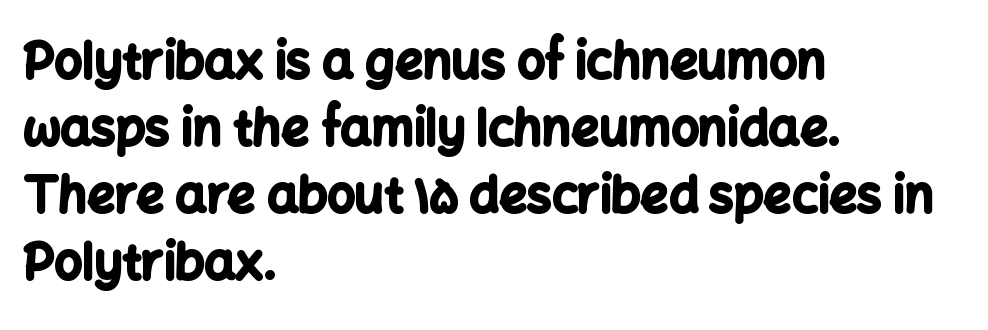
Q: Is the text bold? A: Yes.
Q: Is the text italic (slanted)? A: No, it is upright.
Q: Is the typeface a serif or a sans-serif typeface? A: Sans-serif.
Q: Is the text underlined? A: No.
Q: How is the paragraph aligned? A: Left-aligned.
Q: Is the spacing between letters normal or unusually wide? A: Normal.
Q: Is the spacing between lines tight, normal or loose? A: Normal.
Q: Width (condensed, normal, or wide)? A: Normal.
Q: Stroke contrast? A: Low.
Q: x-height? A: Medium.
Q: Monospaced? A: No.
